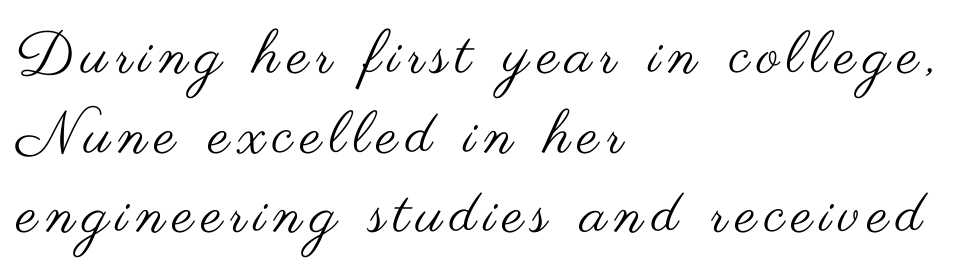
Observe the absence of serifs on each vertical stroke in this sample. The strokes carry an ordinary text weight at most. Is there much room between lines? A standard amount, neither cramped nor airy. Line beginnings align vertically; line endings do not.
